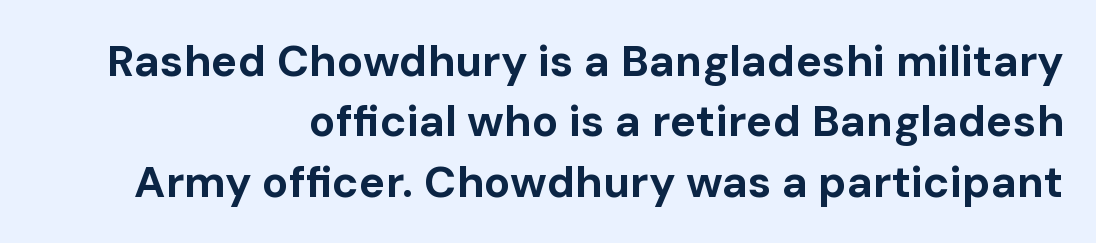
Letterform terminals end flat and unadorned throughout the passage. How heavy is the stroke? Heavy — this is a bold. The letters stand straight up with perfectly vertical stems. The rag falls on the left side of this text block. Caption: standard tracking, unaltered. Lines of text with bare space underneath.
